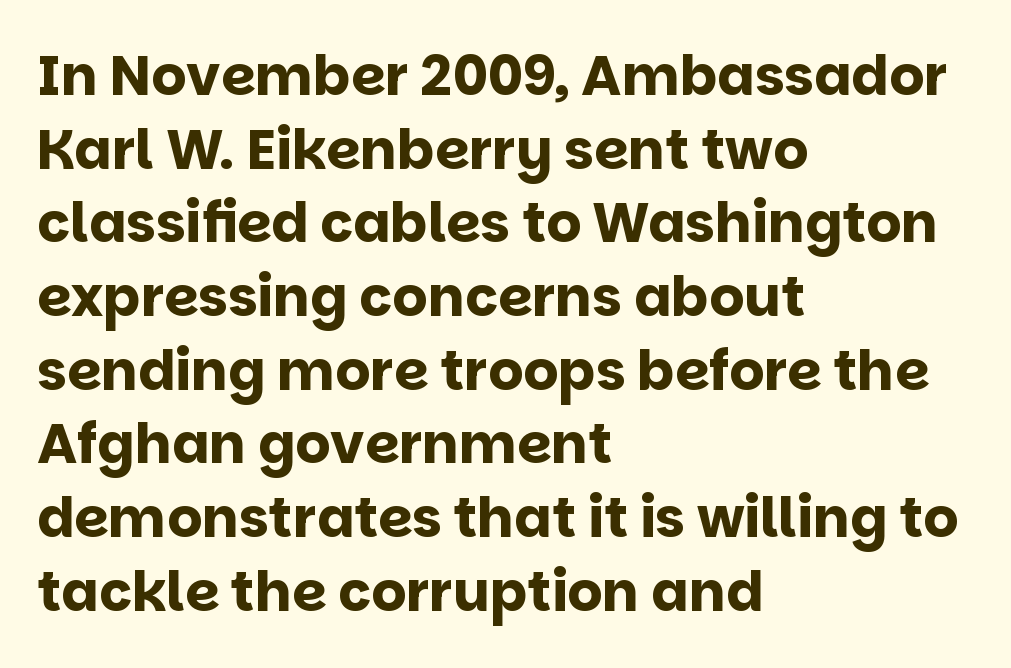
{"serif": "no", "italic": "no", "bold": "yes", "weight": "bold", "width": "normal", "stroke_contrast": "low", "x_height": "large", "monospaced": "no", "underline": "no", "align": "left", "line_spacing": "normal", "line_spacing_ratio": 1.34, "letter_spacing": "normal", "letter_spacing_em": 0.0, "glyph_px": 55}
